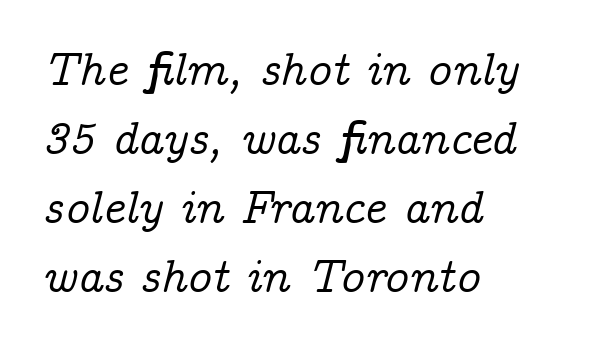
Q: Is the text italic (slanted)? A: Yes, it leans right by about 14 degrees.
Q: Is the typeface a serif or a sans-serif typeface? A: Serif.
Q: Is the text underlined? A: No.
Q: How is the paragraph aligned? A: Left-aligned.
Q: Is the spacing between letters normal or unusually wide? A: Normal.
Q: Is the spacing between lines tight, normal or loose? A: Normal.
Q: Width (condensed, normal, or wide)? A: Normal.
Q: Stroke contrast? A: Low.
Q: x-height? A: Medium.
Q: Monospaced? A: No.
